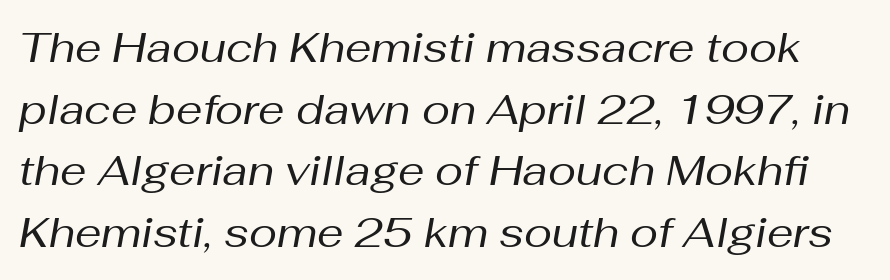
Only glyphs here, with clear space below each row. The cut favours lightness, reaching ordinary text weight at its darkest. Evenly set lines give the paragraph a standard silhouette. Varying glyph widths throughout — classic text-font behaviour.
